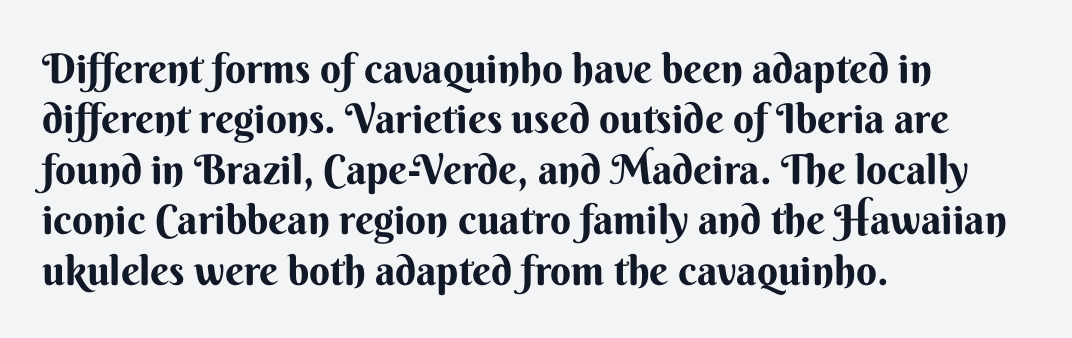
{"serif": "no", "italic": "no", "bold": "yes", "weight": "bold", "width": "normal", "stroke_contrast": "medium", "x_height": "small", "monospaced": "no", "underline": "no", "align": "left", "line_spacing_ratio": 1.23, "letter_spacing": "normal", "letter_spacing_em": 0.0, "glyph_px": 41}
